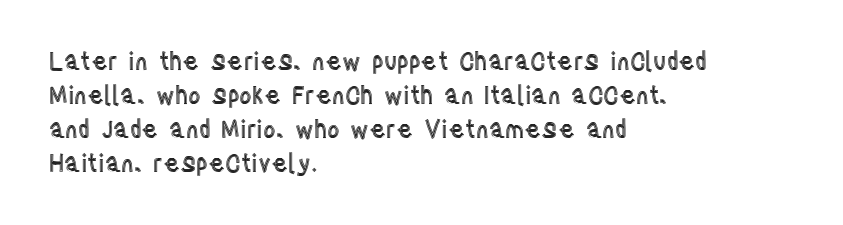
Here the glyphs are tracked normally, forming tight word shapes. A typesetter would call this leading conventional body-copy spacing. Descenders hang freely into open space. Typeset ragged right — the left edge is the straight one. Posture: upright roman.
